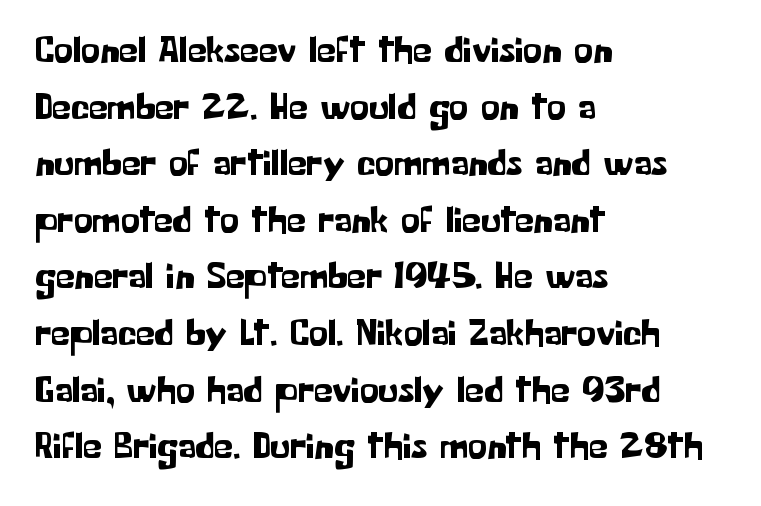
Inter-character spacing is left at the font's built-in metrics. The designer went with a sans here, leaving each stem footless. Is the block centered? No — it sits flush against the left margin. Italic: no, the glyphs are upright roman.
